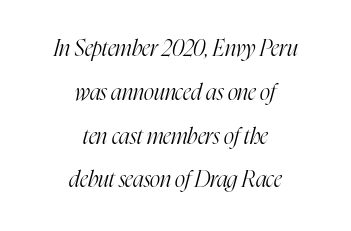
The image shows 22 px text type, italic (leaning right); set centered, loose line spacing (1.99x), normal letter spacing, not underlined.
